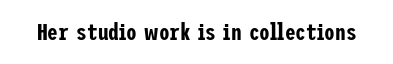
Q: Is the text italic (slanted)? A: No, it is upright.
Q: Is the text underlined? A: No.
Q: Is the spacing between letters normal or unusually wide? A: Normal.
